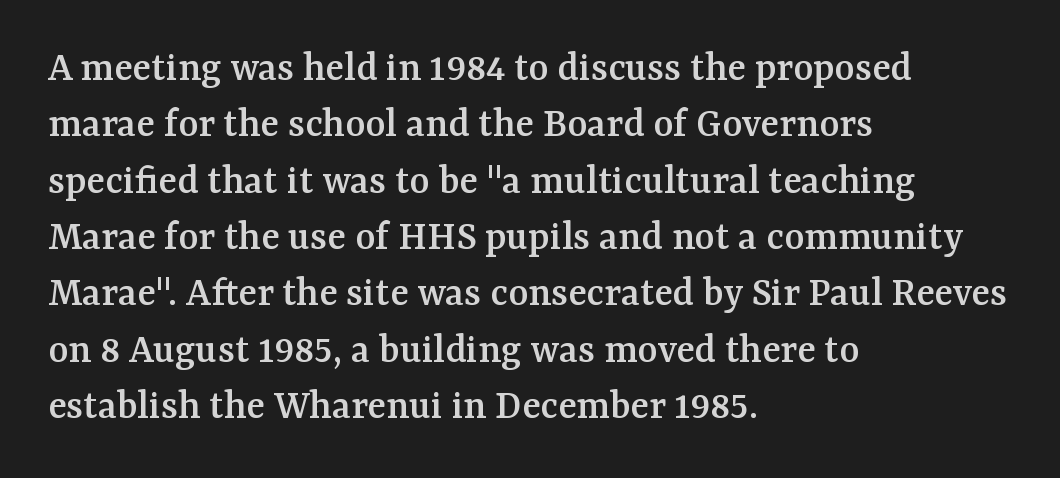
Classification — serif. The font's upright variant was chosen for this text. The passage shown is not underscored anywhere. These lines sit exactly where default settings would place them.
